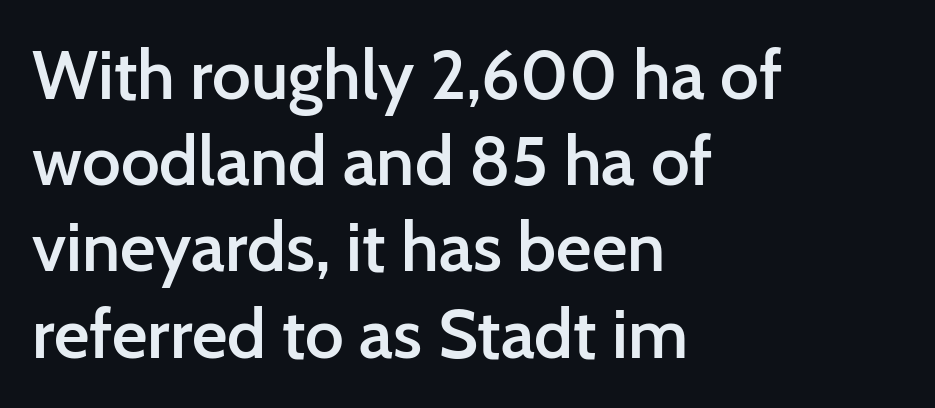
This sample is left-justified, so line endings fall wherever the words run out. Character widths vary here, with narrow letters taking less room than wide ones. In terms of weight, the rendering is demibold, just under bold. Examine the stroke ends and you'll find no serifs. Type without underlining.
